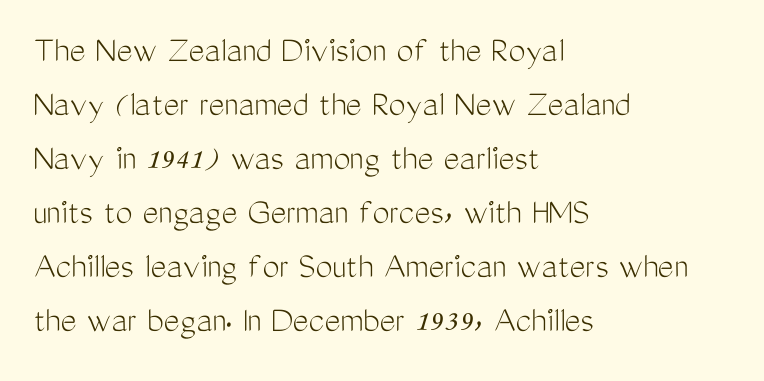
{"serif": "no", "italic": "no", "bold": "no", "weight": "light", "width": "condensed", "stroke_contrast": "medium", "x_height": "medium", "monospaced": "no", "underline": "no", "align": "left", "line_spacing": "normal", "line_spacing_ratio": 1.42, "letter_spacing": "normal", "letter_spacing_em": 0.0, "glyph_px": 38}
